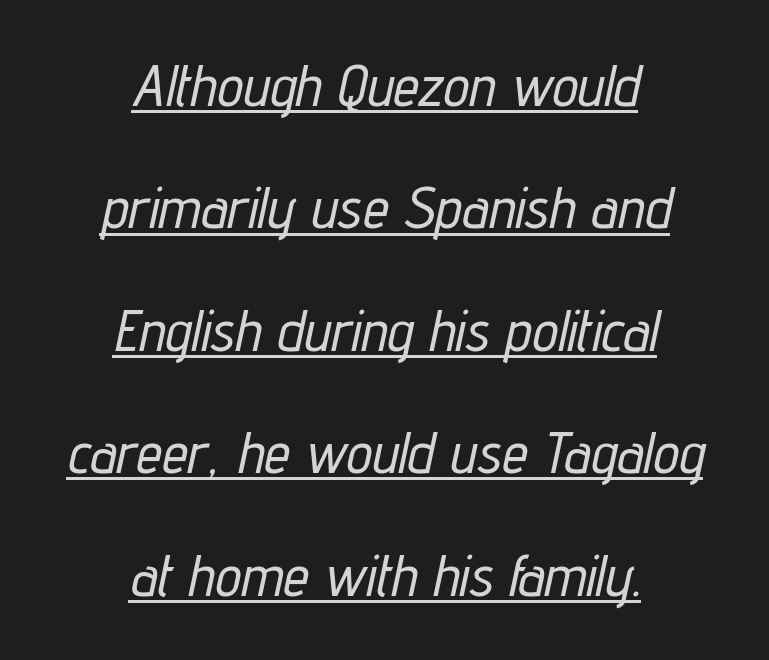
{"italic": "yes", "lean": "right", "slant_degrees": 12, "width": "condensed", "stroke_contrast": "low", "x_height": "medium", "monospaced": "no", "underline": "yes", "align": "center", "line_spacing": "loose", "line_spacing_ratio": 2.11, "letter_spacing": "normal", "letter_spacing_em": 0.0, "glyph_px": 58}
